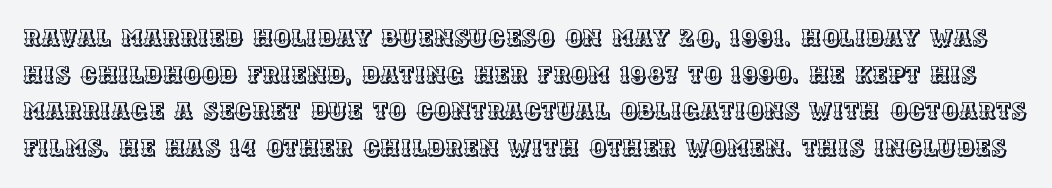
{"italic": "no", "underline": "no", "line_spacing": "normal", "line_spacing_ratio": 1.53, "letter_spacing": "normal", "letter_spacing_em": 0.0, "glyph_px": 24}
